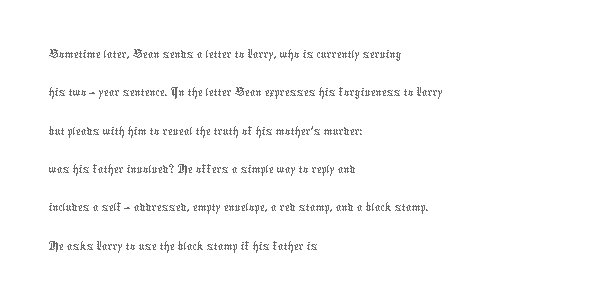
{"italic": "no", "bold": "no", "weight": "thin", "width": "normal", "stroke_contrast": "low", "x_height": "medium", "monospaced": "no", "underline": "no", "align": "left", "line_spacing": "normal", "line_spacing_ratio": 1.37, "letter_spacing": "normal", "letter_spacing_em": 0.0, "glyph_px": 28}
